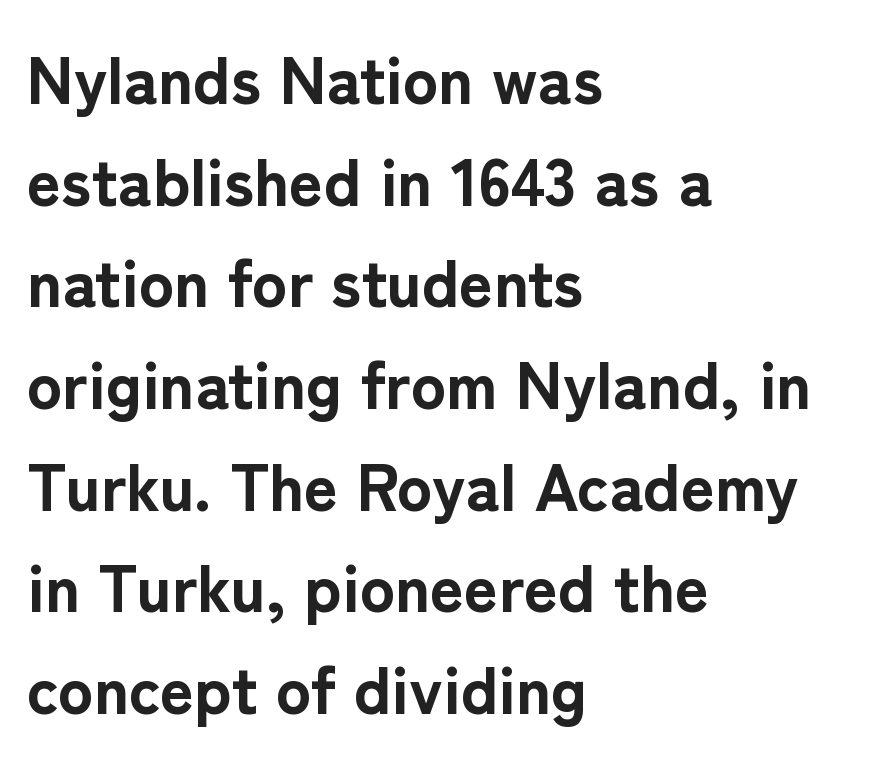
The axis of the letterforms is exactly vertical. These words are printed bold, with thick strokes throughout. Letterform terminals end flat and unadorned throughout the passage. How are the letters spaced? Ordinarily, with no added tracking.
